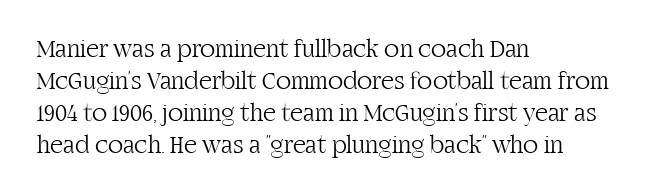
The image shows 25 px text type, upright; set left-aligned, normal line spacing (1.28x), normal letter spacing, not underlined.
